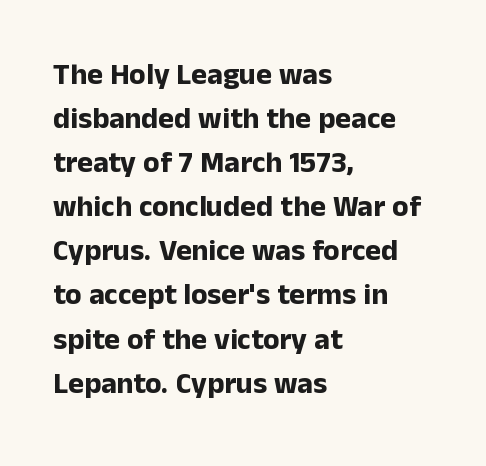
The image shows 30 px bold sans-serif type, upright; set left-aligned, normal line spacing (1.47x), normal letter spacing, not underlined; low stroke contrast and a medium x-height.
